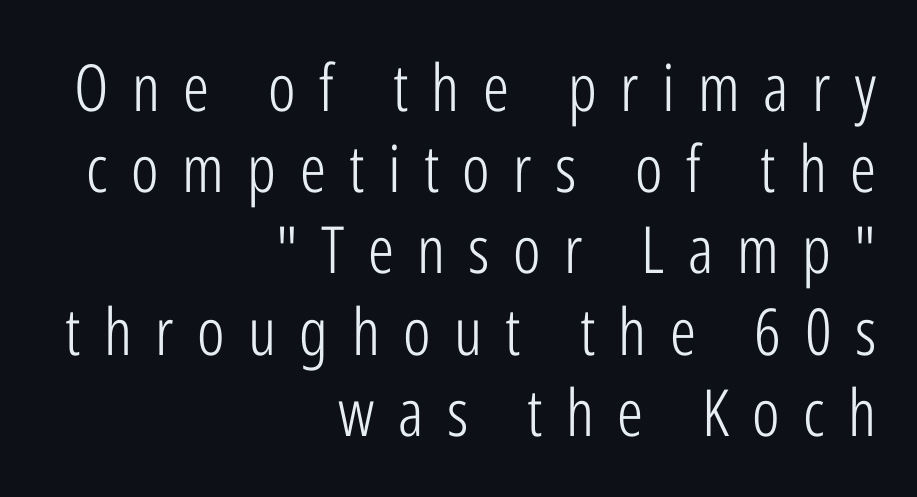
{"serif": "no", "italic": "no", "bold": "no", "weight": "light", "width": "condensed", "stroke_contrast": "low", "x_height": "medium", "monospaced": "no", "underline": "no", "align": "right", "line_spacing": "normal", "line_spacing_ratio": 1.25, "letter_spacing": "wide", "letter_spacing_em": 0.36, "glyph_px": 65}
